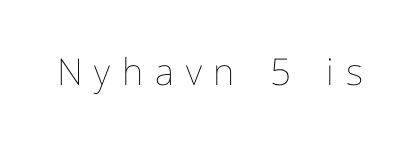
Q: Is the text bold? A: No.
Q: Is the text italic (slanted)? A: No, it is upright.
Q: Is the text underlined? A: No.
Q: Is the spacing between letters normal or unusually wide? A: Unusually wide.
Q: Width (condensed, normal, or wide)? A: Normal.
Q: Stroke contrast? A: Low.
Q: x-height? A: Medium.
Q: Monospaced? A: No.
